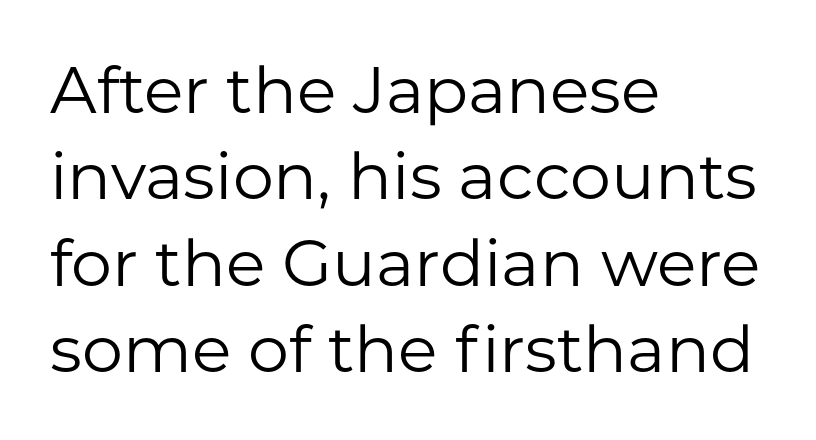
{"serif": "no", "italic": "no", "bold": "no", "weight": "regular", "width": "normal", "stroke_contrast": "low", "x_height": "medium", "monospaced": "no", "underline": "no", "align": "left", "line_spacing": "normal", "line_spacing_ratio": 1.33, "letter_spacing": "normal", "letter_spacing_em": 0.0, "glyph_px": 65}
